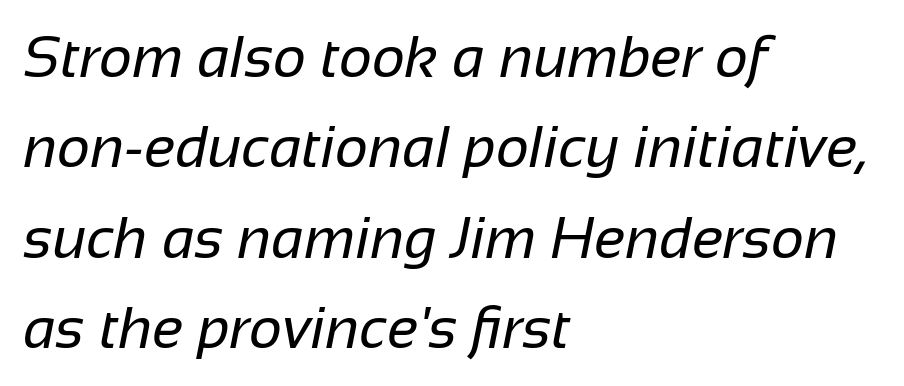
{"serif": "no", "bold": "no", "weight": "regular", "width": "normal", "stroke_contrast": "low", "x_height": "medium", "monospaced": "no", "underline": "no", "align": "left", "line_spacing": "normal", "line_spacing_ratio": 1.56, "letter_spacing": "normal", "letter_spacing_em": 0.0, "glyph_px": 58}
